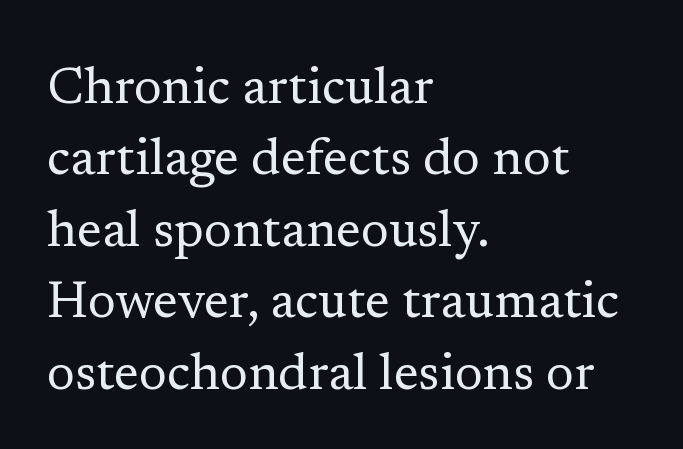
The image shows 51 px regular-weight serif type, upright; set left-aligned, normal line spacing (1.4x), normal letter spacing, not underlined; low stroke contrast and a medium x-height.
